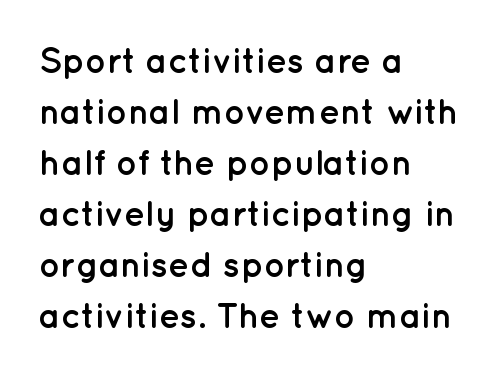
The image shows 35 px semibold sans-serif type, upright; set left-aligned, normal line spacing (1.46x), normal letter spacing, not underlined; low stroke contrast and a medium x-height.
